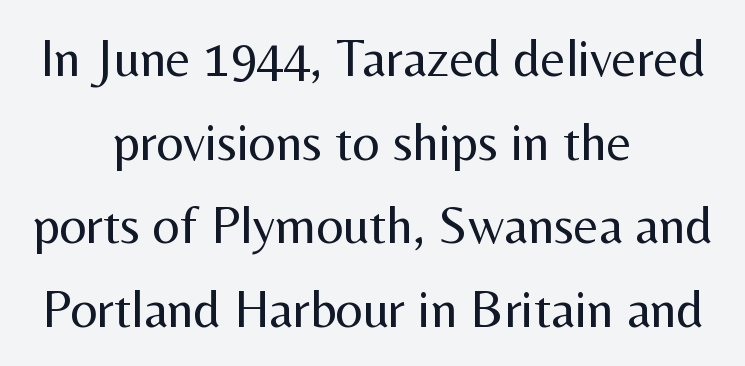
Q: Is the text bold? A: No.
Q: Is the text italic (slanted)? A: No, it is upright.
Q: Is the typeface a serif or a sans-serif typeface? A: Sans-serif.
Q: Is the text underlined? A: No.
Q: How is the paragraph aligned? A: Centered.
Q: Is the spacing between letters normal or unusually wide? A: Normal.
Q: Is the spacing between lines tight, normal or loose? A: Normal.
Q: Width (condensed, normal, or wide)? A: Normal.
Q: Stroke contrast? A: Medium.
Q: x-height? A: Medium.
Q: Monospaced? A: No.
